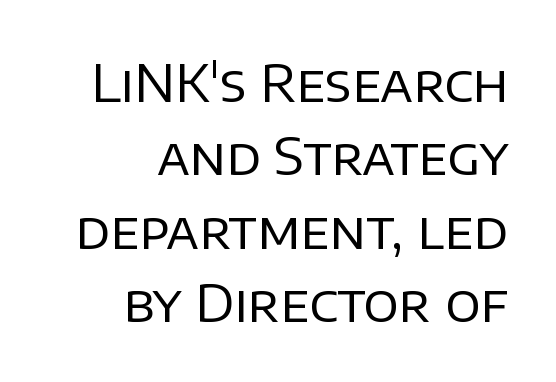
Q: Is the text bold? A: No.
Q: Is the text italic (slanted)? A: No, it is upright.
Q: Is the typeface a serif or a sans-serif typeface? A: Sans-serif.
Q: Is the text underlined? A: No.
Q: How is the paragraph aligned? A: Right-aligned.
Q: Is the spacing between letters normal or unusually wide? A: Normal.
Q: Is the spacing between lines tight, normal or loose? A: Normal.
Q: Width (condensed, normal, or wide)? A: Normal.
Q: Stroke contrast? A: Low.
Q: x-height? A: Large.
Q: Monospaced? A: No.
